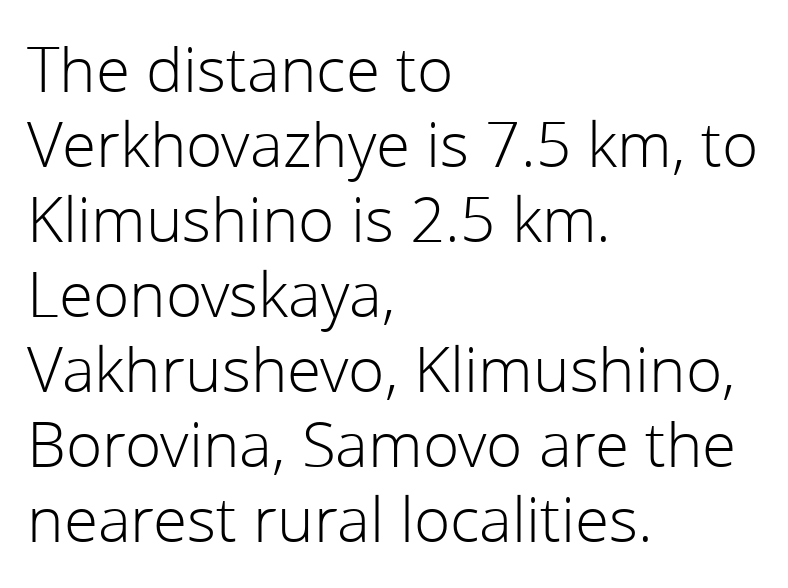
Q: Is the text bold? A: No.
Q: Is the text italic (slanted)? A: No, it is upright.
Q: Is the typeface a serif or a sans-serif typeface? A: Sans-serif.
Q: Is the text underlined? A: No.
Q: How is the paragraph aligned? A: Left-aligned.
Q: Is the spacing between letters normal or unusually wide? A: Normal.
Q: Width (condensed, normal, or wide)? A: Normal.
Q: Stroke contrast? A: Low.
Q: x-height? A: Medium.
Q: Monospaced? A: No.
